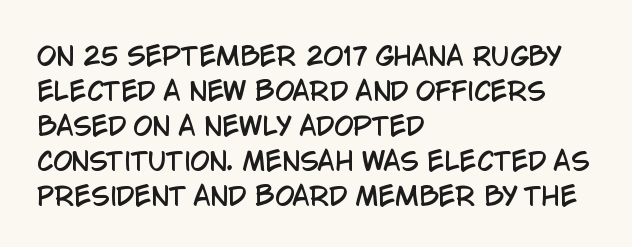
{"italic": "no", "underline": "no", "align": "left", "line_spacing": "normal", "line_spacing_ratio": 1.4, "letter_spacing": "normal", "letter_spacing_em": 0.0, "glyph_px": 25}
